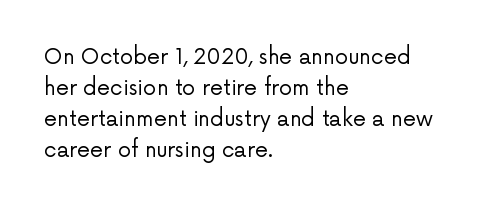
The image shows 21 px text type, upright; set left-aligned, normal line spacing (1.48x), normal letter spacing, not underlined.
